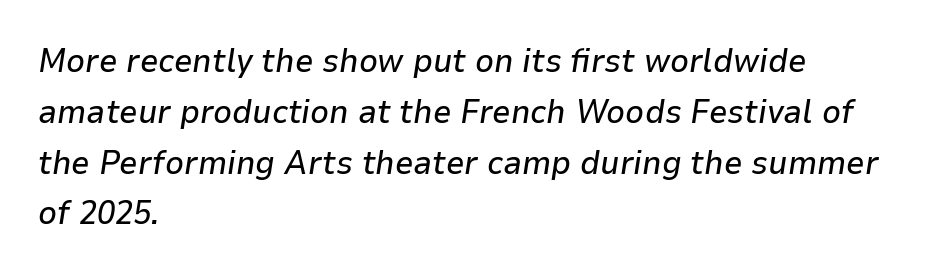
Baseline-to-baseline distance is the conventional proportion of letter height. The setting favours the left margin, as ordinary paragraphs usually do. The zone under the glyphs is completely vacant. There is no visible air inserted between adjacent glyphs.
